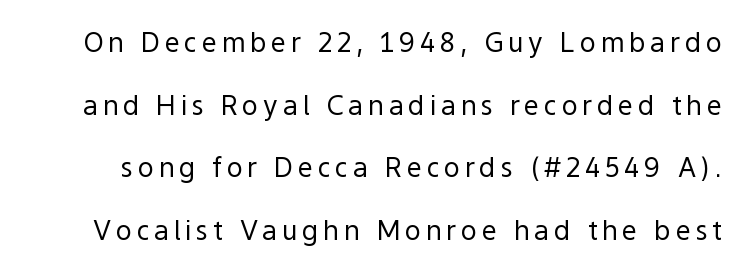
The image shows 27 px text type, upright; set loose line spacing (2.32x), not underlined.
